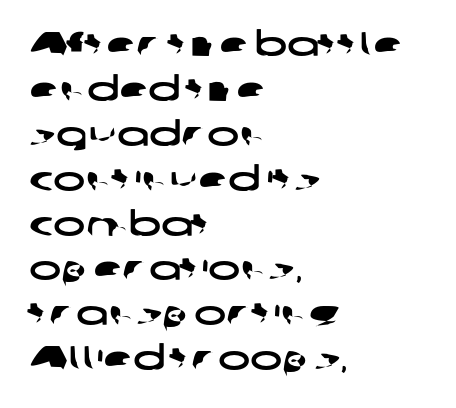
{"serif": "no", "width": "wide", "stroke_contrast": "low", "x_height": "medium", "monospaced": "no", "underline": "no", "align": "left", "line_spacing": "normal", "line_spacing_ratio": 1.32, "letter_spacing": "normal", "letter_spacing_em": 0.0, "glyph_px": 34}
